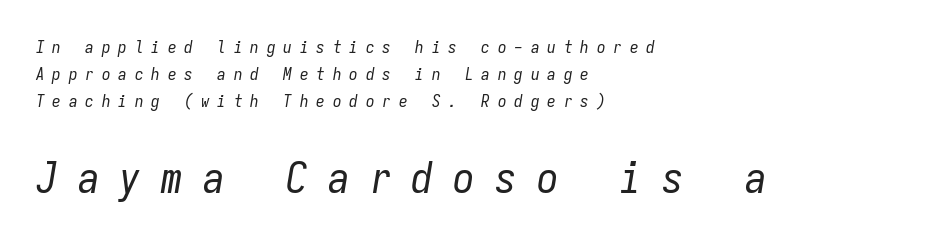
The image shows 43 px regular-weight, condensed type, italic (leaning right), monospaced; set left-aligned, normal line spacing (1.59x), unusually wide letter spacing (+0.47 em), not underlined; the second (bottom) block is 2.53x larger; low stroke contrast and a medium x-height.
